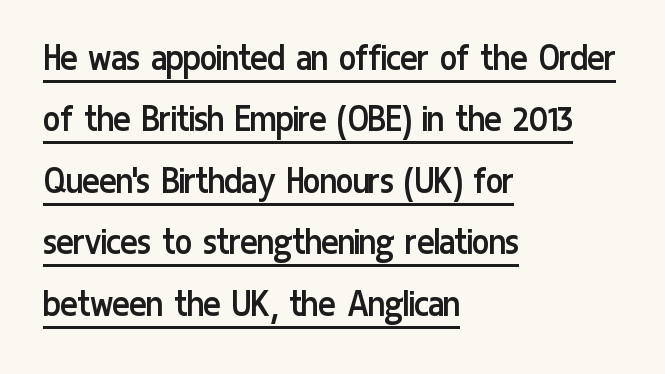
Q: Is the text bold? A: No.
Q: Is the text italic (slanted)? A: No, it is upright.
Q: Is the typeface a serif or a sans-serif typeface? A: Sans-serif.
Q: Is the text underlined? A: Yes.
Q: How is the paragraph aligned? A: Left-aligned.
Q: Is the spacing between letters normal or unusually wide? A: Normal.
Q: Is the spacing between lines tight, normal or loose? A: Normal.
Q: Width (condensed, normal, or wide)? A: Condensed.
Q: Stroke contrast? A: Low.
Q: x-height? A: Medium.
Q: Monospaced? A: No.
